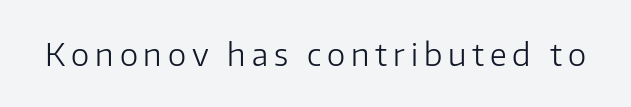
Observe the absence of serifs on each vertical stroke in this sample. Compared with a typical body face, this is equally light or lighter still. The baseline area is clear. Think of a printed novel: that variable character pitch is what you see here. Tall strokes in this sample are plumb rather than angled.
